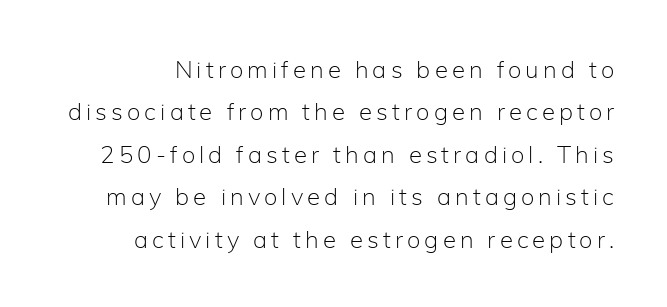
Q: Is the text bold? A: No.
Q: Is the text italic (slanted)? A: No, it is upright.
Q: Is the text underlined? A: No.
